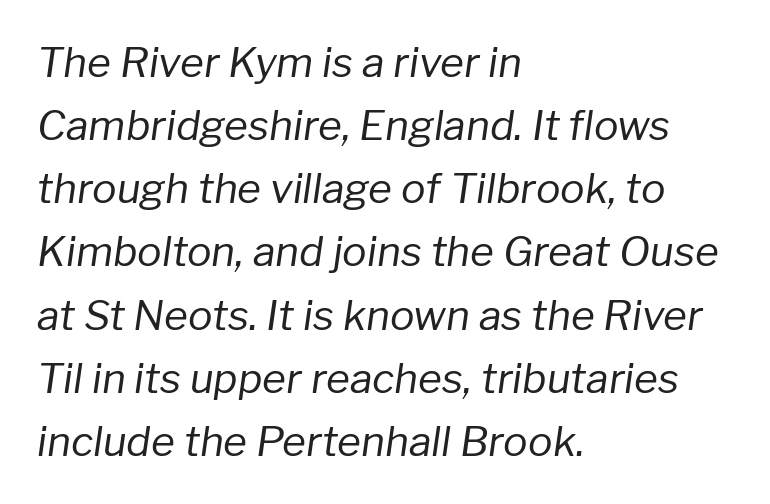
The tracking reads as untouched default to a designer's eye. Each stroke keeps to a modest, everyday thickness or less. When letters slant like this, we call the style italic. The zone under the glyphs is completely vacant. Casual observation: everything's shoved over to the left.
